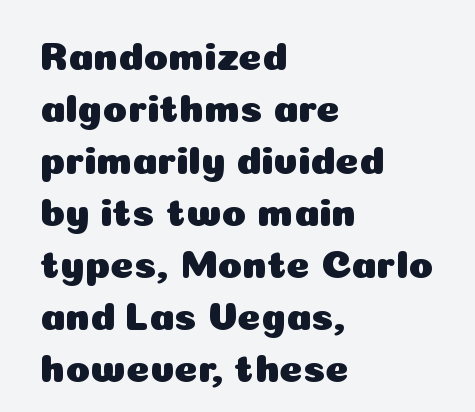
The image shows 40 px sans-serif type, upright; set left-aligned, normal line spacing (1.3x), normal letter spacing, not underlined; low stroke contrast and a medium x-height.
